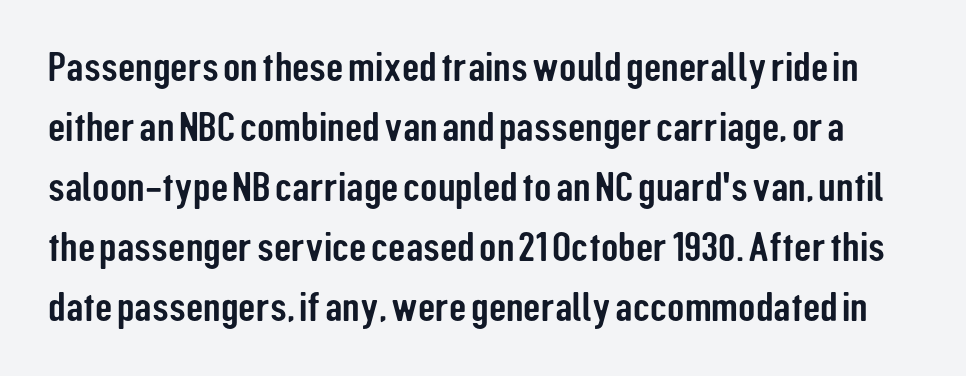
Note: no serifs on the glyphs. If you measured baseline to baseline, you'd find a middling distance. The strip under each line holds only bare page. Posture: vertical. In terms of letterspacing, this is plain default setting. Here the designer chose a conventional face with non-uniform glyph widths.
